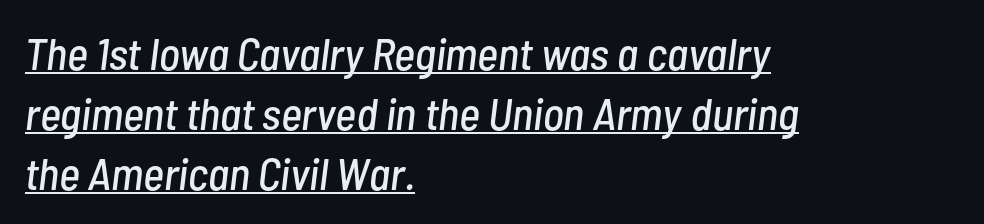
Q: Is the text italic (slanted)? A: Yes, it leans right by about 7 degrees.
Q: Is the text underlined? A: Yes.
Q: How is the paragraph aligned? A: Left-aligned.
Q: Is the spacing between letters normal or unusually wide? A: Normal.
Q: Is the spacing between lines tight, normal or loose? A: Normal.
Q: Width (condensed, normal, or wide)? A: Condensed.
Q: Stroke contrast? A: Low.
Q: x-height? A: Medium.
Q: Monospaced? A: No.
